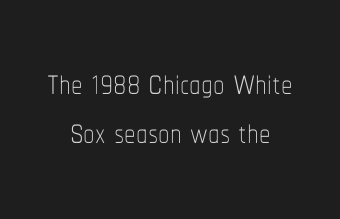
Q: Is the text bold? A: No.
Q: Is the text italic (slanted)? A: No, it is upright.
Q: Is the text underlined? A: No.
Q: How is the paragraph aligned? A: Centered.
Q: Is the spacing between letters normal or unusually wide? A: Normal.
Q: Is the spacing between lines tight, normal or loose? A: Tight.
Q: Width (condensed, normal, or wide)? A: Condensed.
Q: Stroke contrast? A: Low.
Q: x-height? A: Medium.
Q: Monospaced? A: No.
